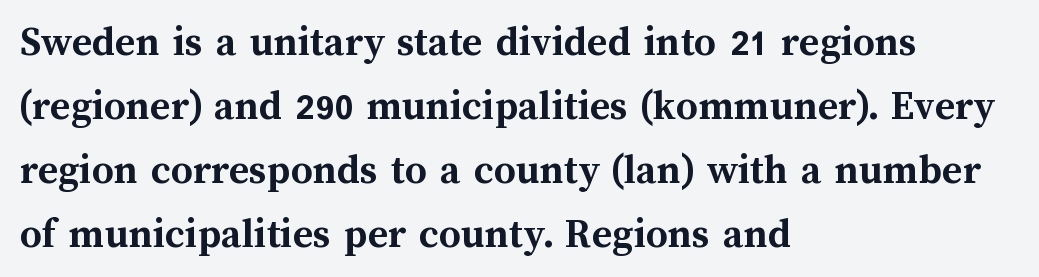
The image shows 43 px semibold type, upright; set left-aligned, normal line spacing (1.49x), normal letter spacing, not underlined; medium stroke contrast and a medium x-height.
